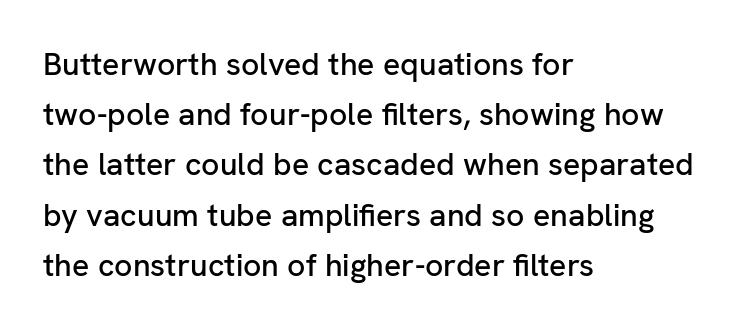
{"serif": "no", "italic": "no", "width": "normal", "stroke_contrast": "low", "x_height": "medium", "monospaced": "no", "underline": "no", "align": "left", "line_spacing": "normal", "line_spacing_ratio": 1.57, "letter_spacing": "normal", "letter_spacing_em": 0.0, "glyph_px": 32}
